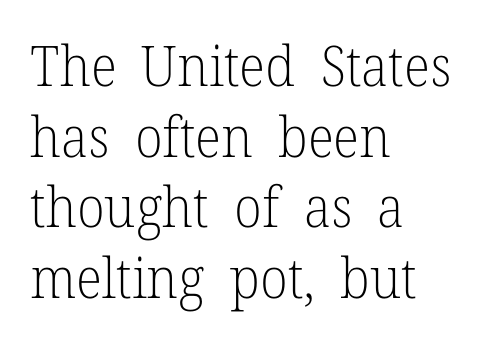
The image shows 56 px light serif type, upright; set left-aligned, normal line spacing (1.26x), normal letter spacing, not underlined; low stroke contrast and a medium x-height.
